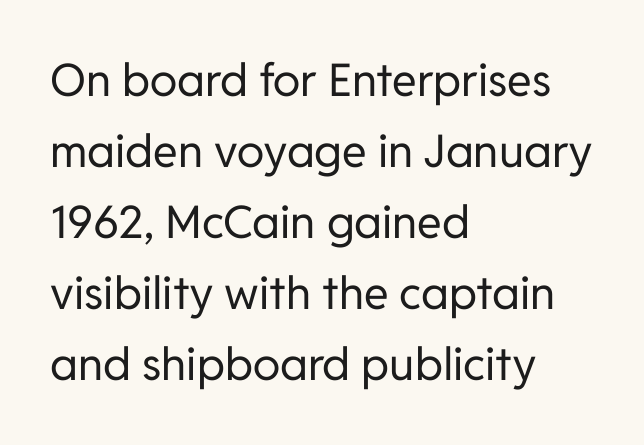
{"serif": "no", "italic": "no", "bold": "no", "weight": "regular", "width": "normal", "stroke_contrast": "low", "x_height": "medium", "monospaced": "no", "underline": "no", "align": "left", "line_spacing": "normal", "line_spacing_ratio": 1.58, "letter_spacing": "normal", "letter_spacing_em": 0.0, "glyph_px": 45}
